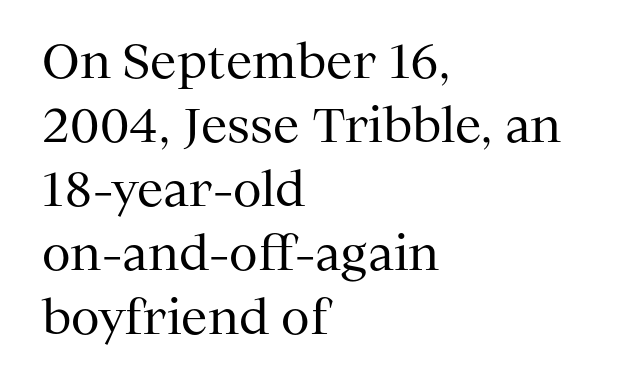
{"serif": "yes", "italic": "no", "bold": "no", "weight": "regular", "width": "normal", "stroke_contrast": "medium", "x_height": "medium", "monospaced": "no", "underline": "no", "align": "left", "line_spacing": "normal", "line_spacing_ratio": 1.36, "letter_spacing": "normal", "letter_spacing_em": 0.0, "glyph_px": 47}
